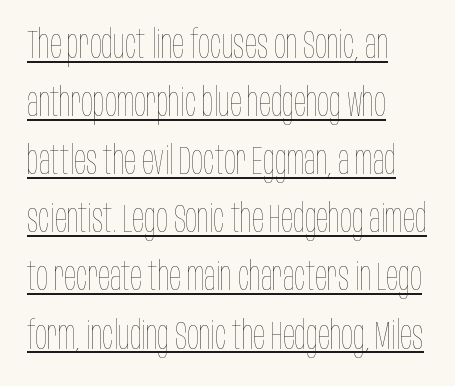
The image shows 39 px thin, condensed type, upright; set left-aligned, normal line spacing (1.49x), normal letter spacing, underlined; low stroke contrast and a large x-height.
